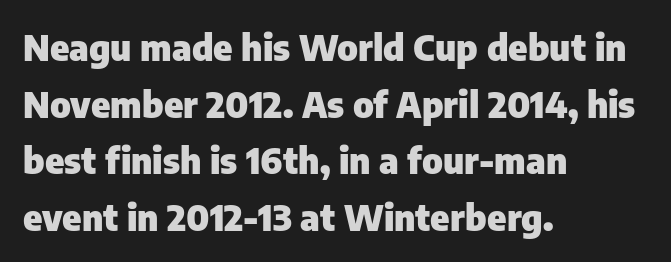
Q: Is the text bold? A: Yes.
Q: Is the text italic (slanted)? A: No, it is upright.
Q: Is the typeface a serif or a sans-serif typeface? A: Sans-serif.
Q: Is the text underlined? A: No.
Q: How is the paragraph aligned? A: Left-aligned.
Q: Is the spacing between letters normal or unusually wide? A: Normal.
Q: Is the spacing between lines tight, normal or loose? A: Normal.
Q: Width (condensed, normal, or wide)? A: Normal.
Q: Stroke contrast? A: Low.
Q: x-height? A: Medium.
Q: Monospaced? A: No.
